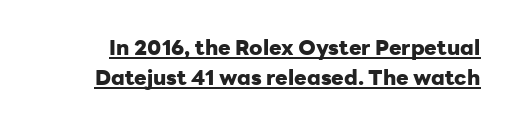
Q: Is the text bold? A: Yes.
Q: Is the text italic (slanted)? A: No, it is upright.
Q: Is the text underlined? A: Yes.
Q: Is the spacing between letters normal or unusually wide? A: Normal.
Q: Is the spacing between lines tight, normal or loose? A: Normal.
